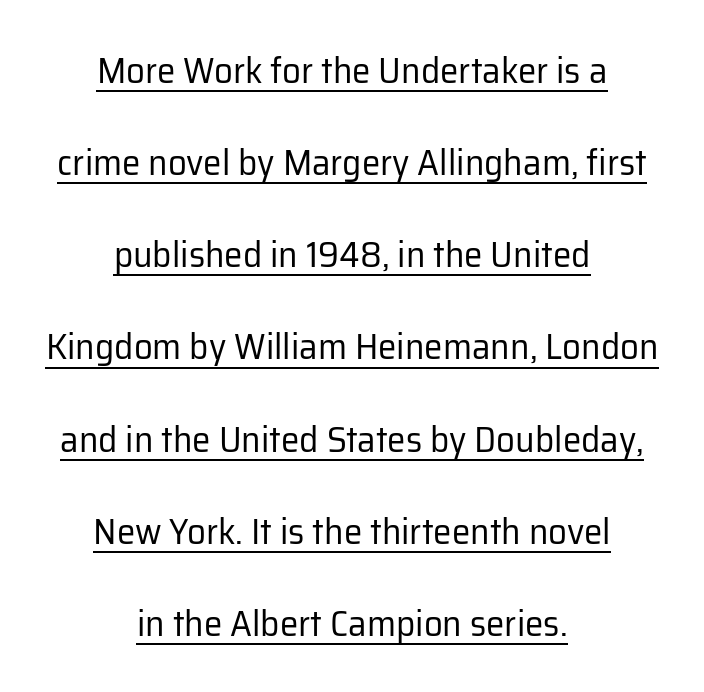
The letters look calm and open, with moderate or lighter stems. Do the letters lean? They stand straight. The passage shown is typed in a proportional face where columns would drift. Leftover space on each line is divided equally before and after the words. Tracking here is standard; glyphs follow each other at the usual distance.
